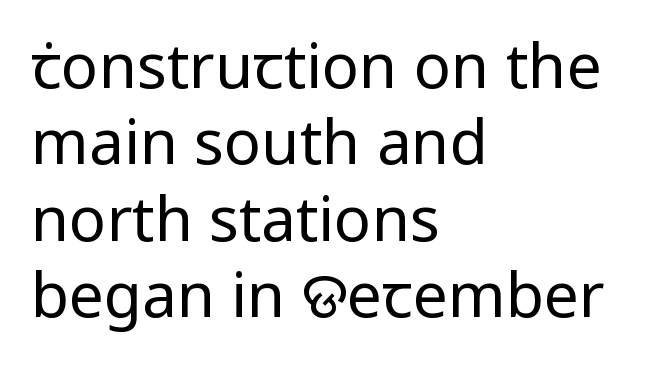
Leftover space on each line is placed entirely after the last word. The passage shown is typed in a proportional face where columns would drift. Rule under the text: the space is simply empty. This is roman type, the default non-slanted kind. The rendering keeps characters at their native spacing.
